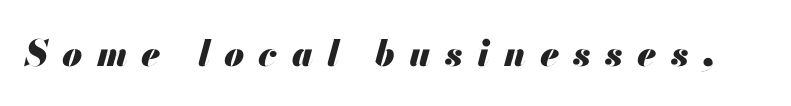
Q: Is the text bold? A: Yes.
Q: Is the text italic (slanted)? A: Yes, it leans right by about 13 degrees.
Q: Is the text underlined? A: No.
Q: Is the spacing between letters normal or unusually wide? A: Unusually wide.
Q: Width (condensed, normal, or wide)? A: Normal.
Q: Stroke contrast? A: Medium.
Q: x-height? A: Small.
Q: Monospaced? A: No.
